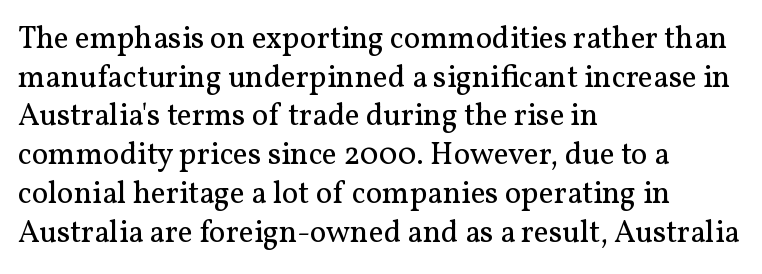
The image shows 31 px regular-weight serif type, upright; set left-aligned, normal line spacing (1.25x), normal letter spacing, not underlined; medium stroke contrast and a medium x-height.
